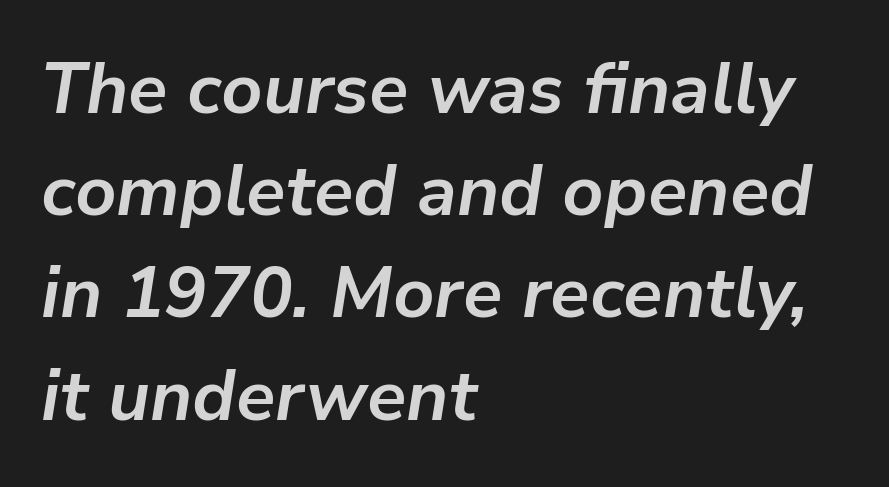
The image shows 71 px bold type, italic (leaning right); set left-aligned, normal line spacing (1.44x), normal letter spacing, not underlined; low stroke contrast and a medium x-height.
